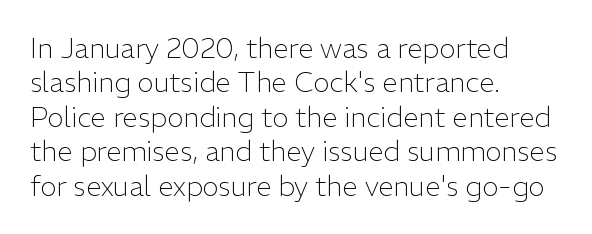
Tracking here is standard; glyphs follow each other at the usual distance. Spacing verdict: proportional, widths tailored to each character. Type style note: lacks serifs. Does the copy run flush right? No — it runs flush left.
